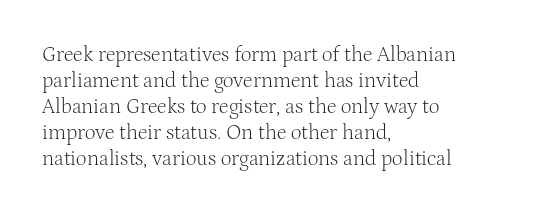
The typography opts for an upright posture over an oblique one. Unmarked baselines from the first word to the last. Students, note that the glyphs here touch the page at normal intervals. Which margin do the lines hug? The left one — the right edge is uneven. The typesetting does not lean heavy: it is not bold.
